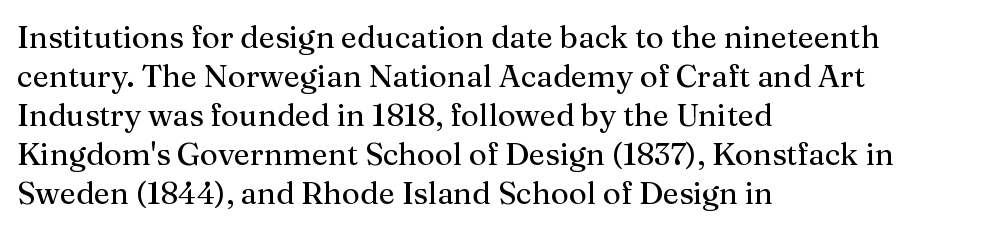
{"serif": "yes", "italic": "no", "bold": "no", "weight": "regular", "width": "normal", "stroke_contrast": "medium", "x_height": "medium", "monospaced": "no", "underline": "no", "align": "left", "line_spacing": "normal", "line_spacing_ratio": 1.26, "letter_spacing": "normal", "letter_spacing_em": 0.0, "glyph_px": 31}
